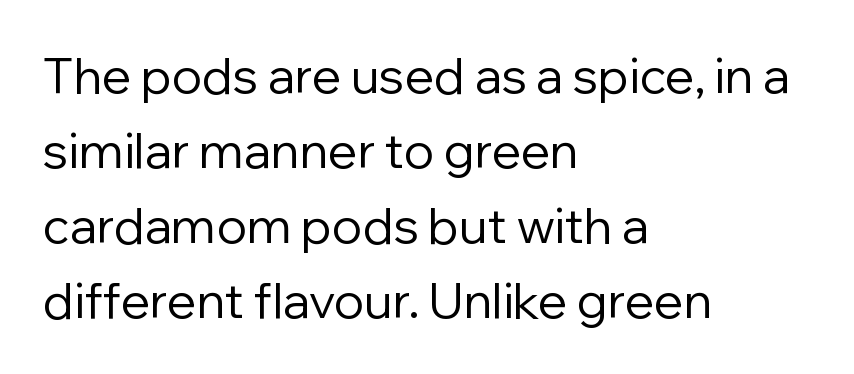
Decoration check: the copy has no underline. The weight tops out at a normal text grade. Short note: letters normally spaced. Posture: straight, roman, zero tilt.
